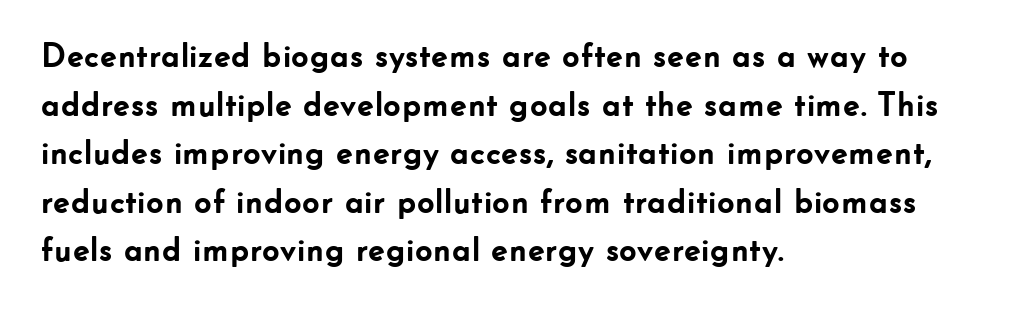
{"serif": "no", "italic": "no", "bold": "yes", "weight": "semibold", "width": "normal", "stroke_contrast": "low", "x_height": "small", "monospaced": "no", "underline": "no", "align": "left", "line_spacing": "normal", "line_spacing_ratio": 1.43, "letter_spacing": "normal", "letter_spacing_em": 0.0, "glyph_px": 34}
